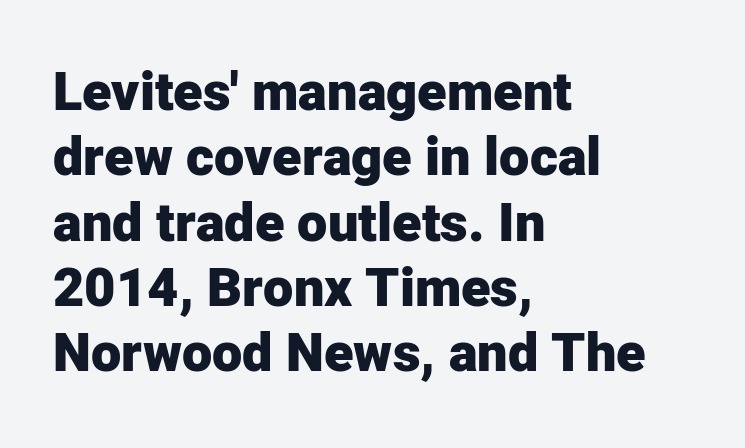
{"serif": "no", "italic": "no", "bold": "yes", "weight": "heavy", "width": "normal", "stroke_contrast": "low", "x_height": "medium", "monospaced": "no", "underline": "no", "align": "left", "line_spacing_ratio": 1.21, "letter_spacing": "normal", "letter_spacing_em": 0.0, "glyph_px": 54}
